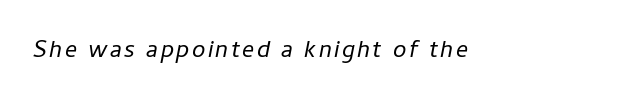
{"italic": "yes", "lean": "right", "slant_degrees": 11, "bold": "no", "underline": "no", "glyph_px": 24}
